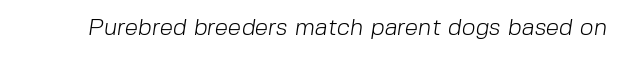
{"bold": "no", "underline": "no", "letter_spacing": "normal", "letter_spacing_em": 0.0, "glyph_px": 24}
